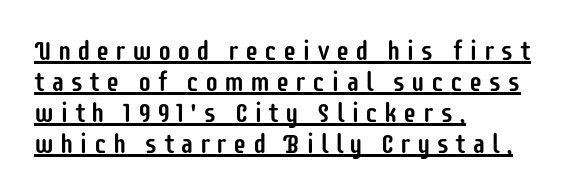
Q: Is the text italic (slanted)? A: No, it is upright.
Q: Is the text underlined? A: Yes.
Q: How is the paragraph aligned? A: Left-aligned.
Q: Is the spacing between letters normal or unusually wide? A: Unusually wide.
Q: Is the spacing between lines tight, normal or loose? A: Tight.
